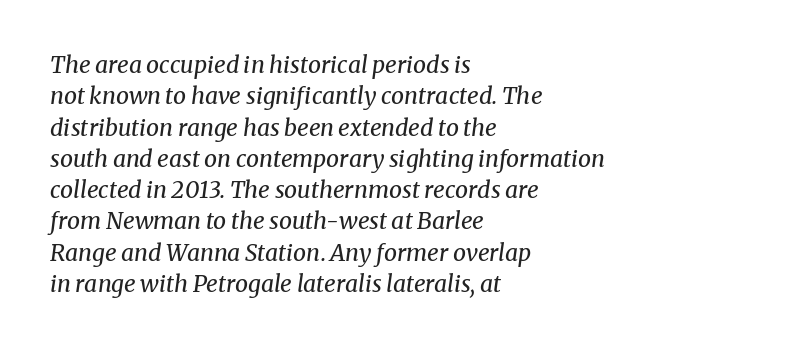
The image shows 23 px text type, italic (leaning right); set left-aligned, normal line spacing (1.36x), normal letter spacing, not underlined.
